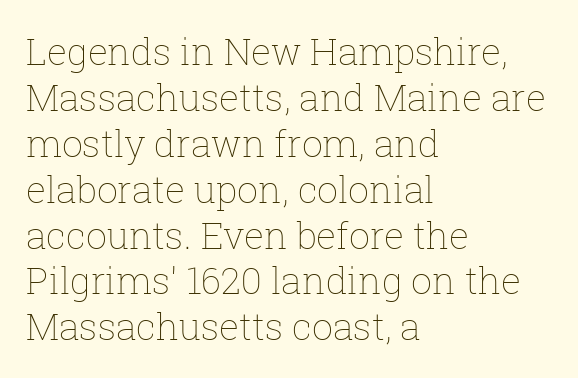
Q: Is the text bold? A: No.
Q: Is the text italic (slanted)? A: No, it is upright.
Q: Is the text underlined? A: No.
Q: How is the paragraph aligned? A: Left-aligned.
Q: Is the spacing between letters normal or unusually wide? A: Normal.
Q: Width (condensed, normal, or wide)? A: Normal.
Q: Stroke contrast? A: Low.
Q: x-height? A: Medium.
Q: Monospaced? A: No.
